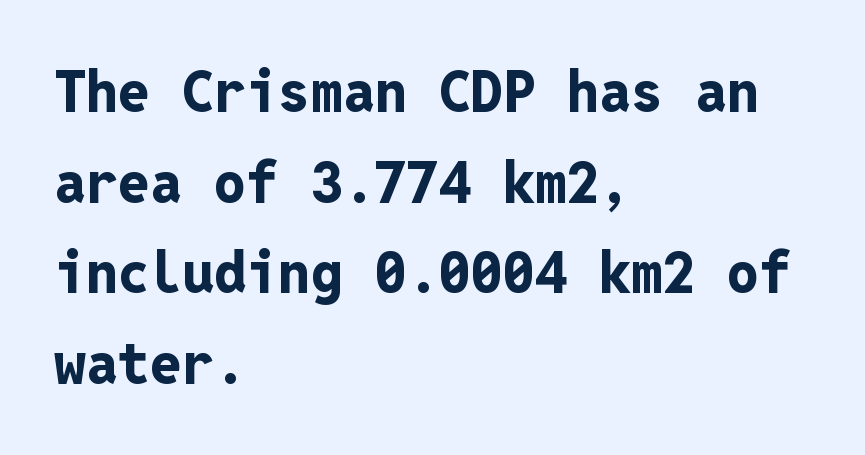
The image shows 57 px bold sans-serif type, upright, monospaced; set left-aligned, normal line spacing (1.59x), normal letter spacing, not underlined; low stroke contrast and a medium x-height.
